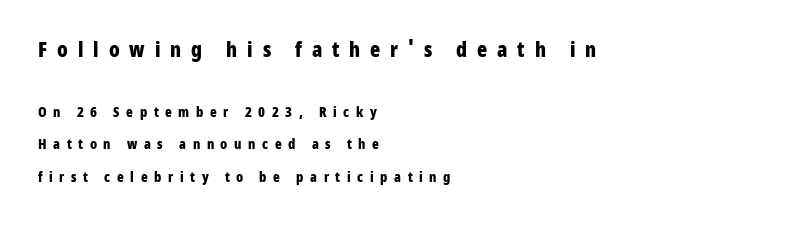
{"italic": "no", "bold": "yes", "underline": "no", "align": "left", "line_spacing": "loose", "line_spacing_ratio": 2.33, "letter_spacing": "wide", "letter_spacing_em": 0.47, "larger_block": "first", "size_ratio": 1.5, "glyph_px": 21}
